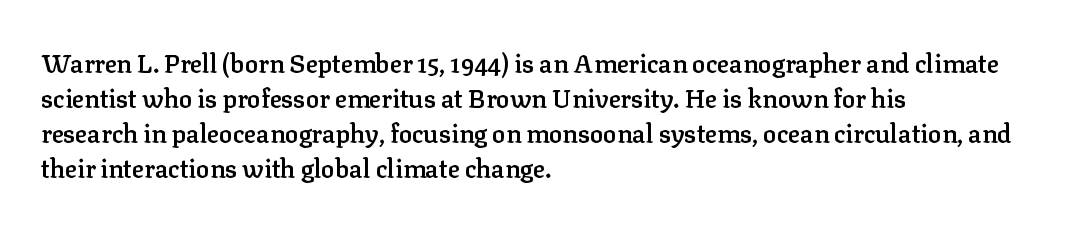
Q: Is the text bold? A: Semi-bold.
Q: Is the text italic (slanted)? A: No, it is upright.
Q: Is the text underlined? A: No.
Q: How is the paragraph aligned? A: Left-aligned.
Q: Is the spacing between letters normal or unusually wide? A: Normal.
Q: Is the spacing between lines tight, normal or loose? A: Normal.
